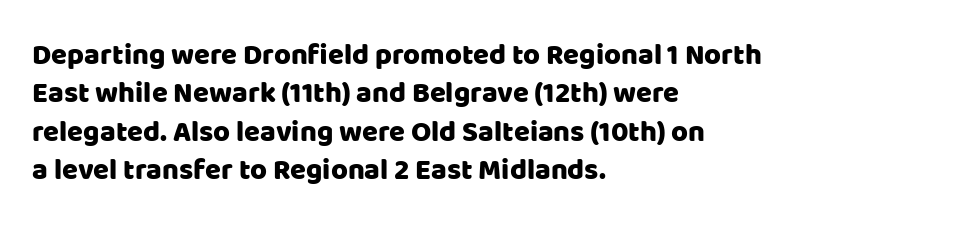
The image shows 29 px sans-serif type, upright; set left-aligned, normal line spacing (1.32x), normal letter spacing, not underlined; low stroke contrast and a large x-height.
